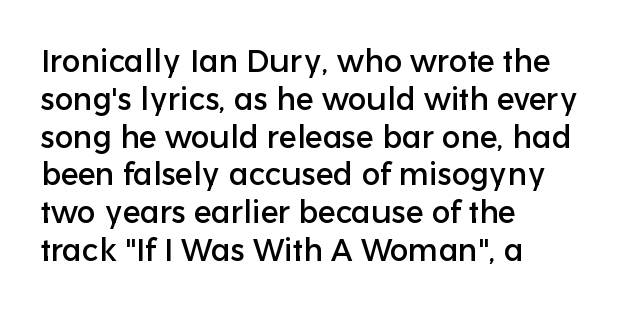
The image shows 31 px sans-serif type, upright; set left-aligned, line spacing 1.22x, normal letter spacing, not underlined; low stroke contrast and a medium x-height.
